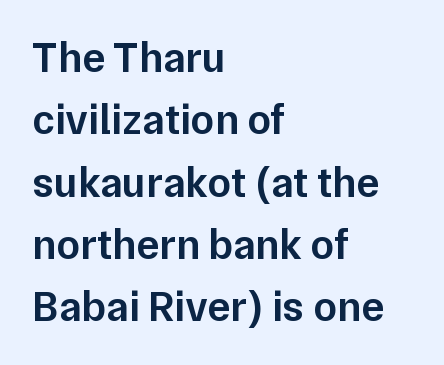
The image shows 43 px semibold sans-serif type, upright; set left-aligned, normal line spacing (1.45x), normal letter spacing, not underlined; low stroke contrast and a medium x-height.
